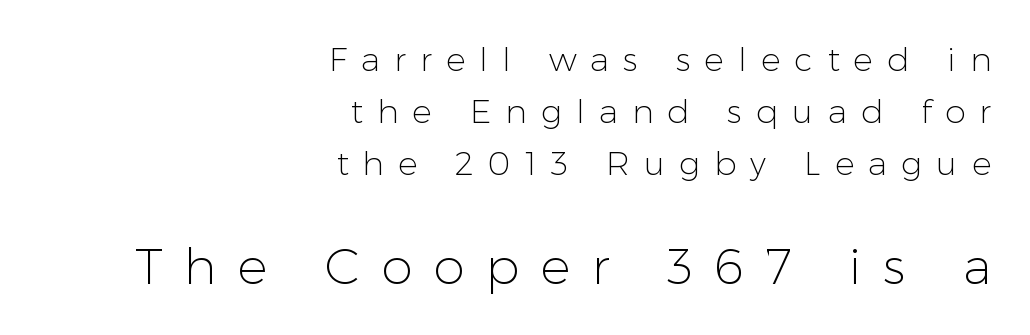
The image shows 50 px light sans-serif type, upright; set right-aligned, normal line spacing (1.58x), unusually wide letter spacing (+0.43 em), not underlined; the second (bottom) block is 1.52x larger; low stroke contrast and a medium x-height.
